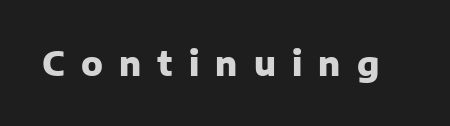
The image shows 33 px heavy sans-serif type, upright; set unusually wide letter spacing (+0.49 em), not underlined; low stroke contrast and a medium x-height.
